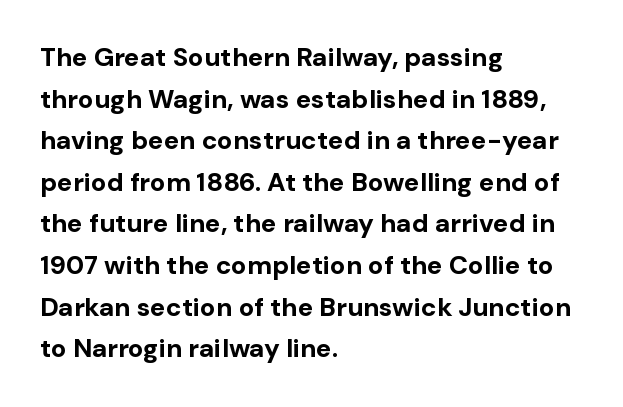
{"italic": "no", "bold": "yes", "underline": "no", "align": "left", "line_spacing": "normal", "line_spacing_ratio": 1.6, "letter_spacing": "normal", "letter_spacing_em": 0.0, "glyph_px": 26}
